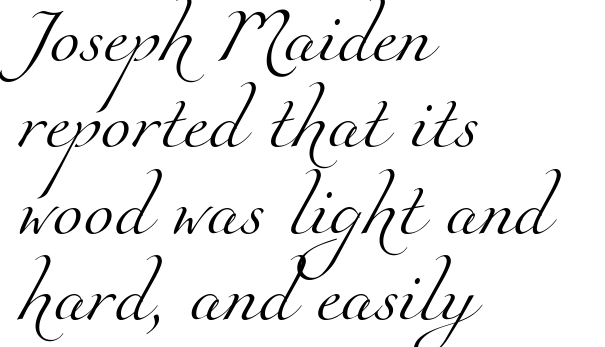
Varying glyph widths throughout — classic text-font behaviour. The face used here is seriffed, in the tradition of book romans. The typesetting does not lean heavy: it is not bold. The space beneath each line is pristine and unruled. These lines stack with their left ends in a neat column. Honestly, the row spacing looks completely unremarkable.
